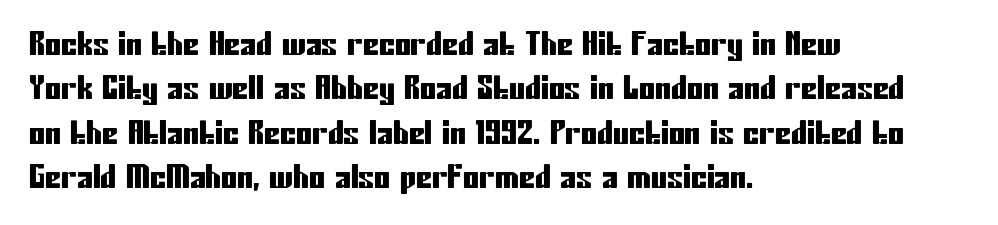
{"serif": "no", "italic": "no", "width": "condensed", "stroke_contrast": "low", "x_height": "medium", "monospaced": "no", "underline": "no", "align": "left", "line_spacing": "normal", "line_spacing_ratio": 1.39, "letter_spacing": "normal", "letter_spacing_em": 0.0, "glyph_px": 32}
